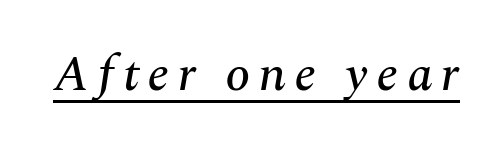
The lettering tilts uniformly, giving the passage an italic look. The passage shown is underscored from start to finish. The passage shown is typed in a proportional face where columns would drift. You can tell from the footed stems that serif type was used.
